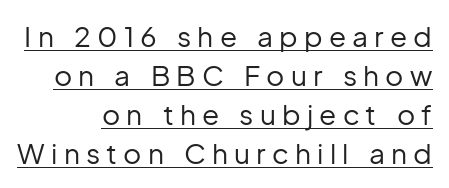
Q: Is the text bold? A: No.
Q: Is the text italic (slanted)? A: No, it is upright.
Q: Is the typeface a serif or a sans-serif typeface? A: Sans-serif.
Q: Is the text underlined? A: Yes.
Q: How is the paragraph aligned? A: Right-aligned.
Q: Is the spacing between letters normal or unusually wide? A: Unusually wide.
Q: Is the spacing between lines tight, normal or loose? A: Normal.
Q: Width (condensed, normal, or wide)? A: Normal.
Q: Stroke contrast? A: Low.
Q: x-height? A: Medium.
Q: Monospaced? A: No.
